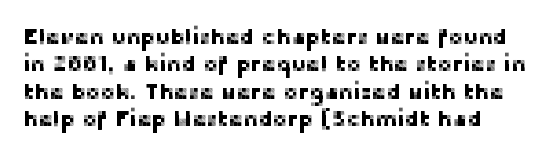
{"italic": "no", "underline": "no", "line_spacing": "normal", "line_spacing_ratio": 1.25, "letter_spacing": "normal", "letter_spacing_em": 0.0, "glyph_px": 22}
